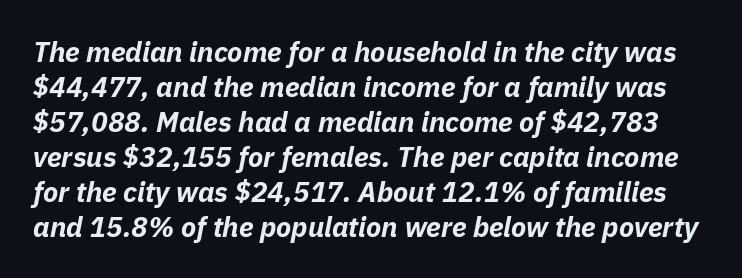
The image shows 28 px bold type, italic (leaning right); set normal line spacing (1.25x), normal letter spacing, not underlined; low stroke contrast and a medium x-height.
